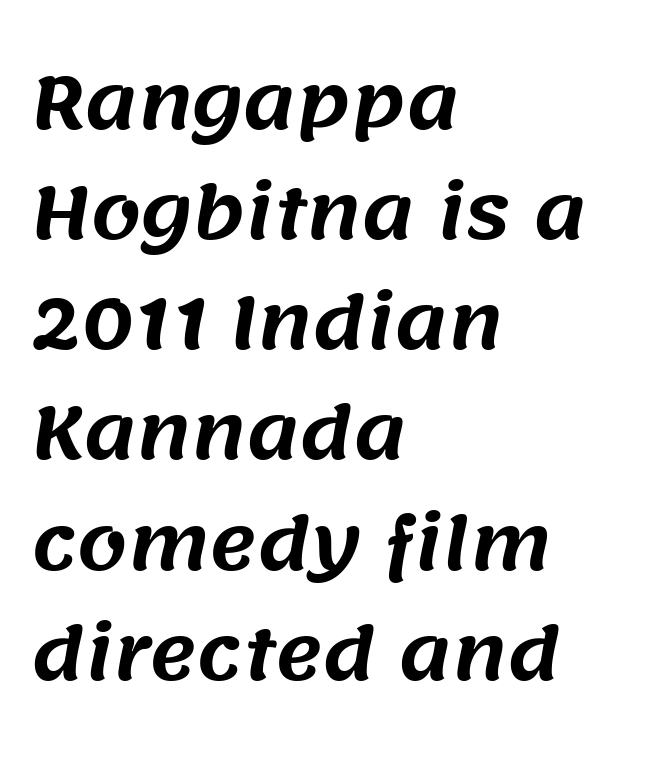
The image shows 72 px sans-serif type; set left-aligned, normal line spacing (1.53x), normal letter spacing, not underlined; medium stroke contrast and a large x-height.
